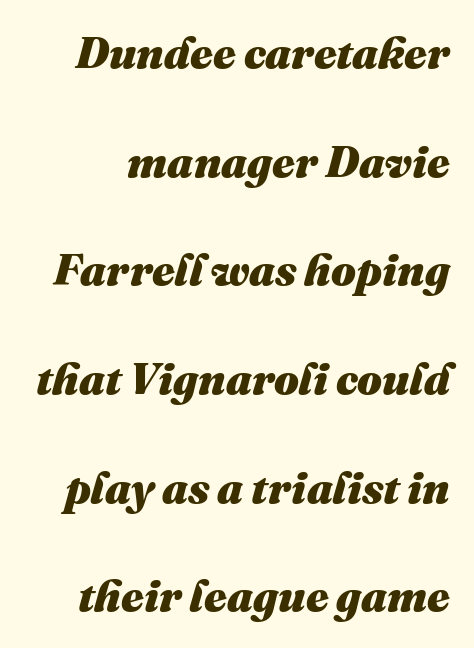
Chunky letters — that's bold for sure. Is this a fixed-width face? No — the glyphs have proportional, varying widths. Each new line begins a long way beneath the previous one. The passage shown is not underscored anywhere.
